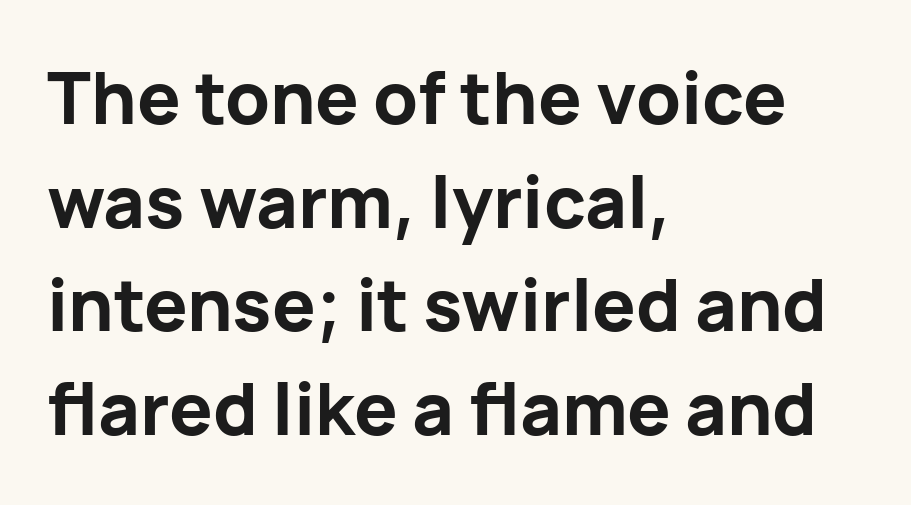
The image shows 72 px bold sans-serif type, upright; set left-aligned, normal line spacing (1.44x), normal letter spacing, not underlined; low stroke contrast and a medium x-height.
